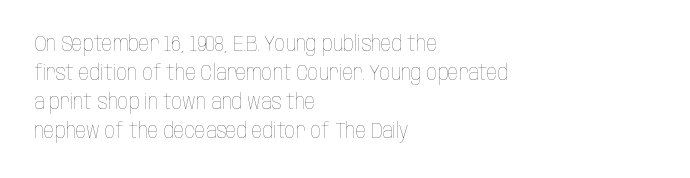
Letters rest on an invisible, unmarked baseline. Heaviness? Minimal to ordinary, like unemphasized prose. The rendering anchors every line to the left-hand side. The line-height multiplier appears to be the usual default.
